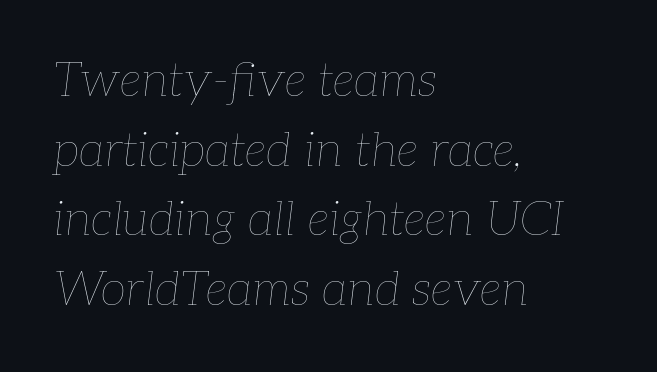
{"italic": "yes", "lean": "right", "slant_degrees": 7, "bold": "no", "weight": "thin", "width": "normal", "stroke_contrast": "low", "x_height": "medium", "monospaced": "no", "underline": "no", "align": "left", "line_spacing": "normal", "line_spacing_ratio": 1.48, "letter_spacing": "normal", "letter_spacing_em": 0.0, "glyph_px": 47}
